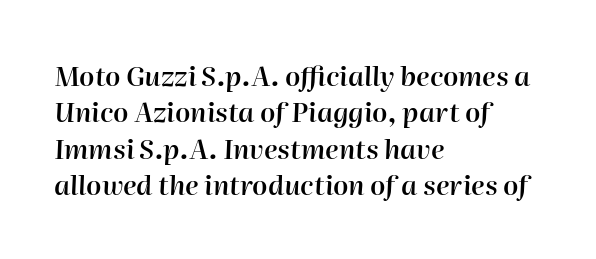
{"italic": "yes", "lean": "right", "slant_degrees": 2, "bold": "semi", "underline": "no", "align": "left", "line_spacing": "normal", "line_spacing_ratio": 1.35, "letter_spacing": "normal", "letter_spacing_em": 0.0, "glyph_px": 27}
